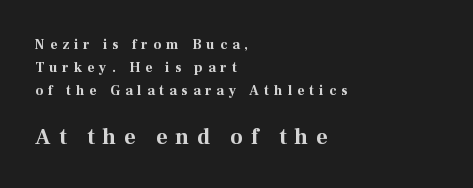
The image shows 22 px bold type, upright; set left-aligned, normal line spacing (1.66x), unusually wide letter spacing (+0.36 em), not underlined; the second (bottom) block is 1.57x larger.
